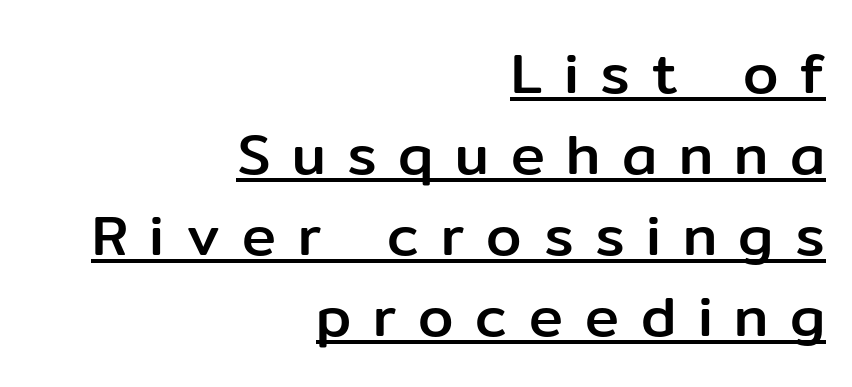
{"serif": "no", "italic": "no", "width": "normal", "stroke_contrast": "low", "x_height": "medium", "monospaced": "no", "underline": "yes", "align": "right", "line_spacing": "normal", "line_spacing_ratio": 1.42, "letter_spacing": "wide", "letter_spacing_em": 0.38, "glyph_px": 57}
